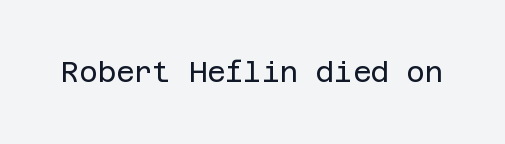
This rendering employs a face without finishing strokes, i.e., a sans-serif. Students, note that the glyphs here touch the page at normal intervals. Words float on clear page, feet unadorned. Think standard paragraph weight, or any step lighter than that.
